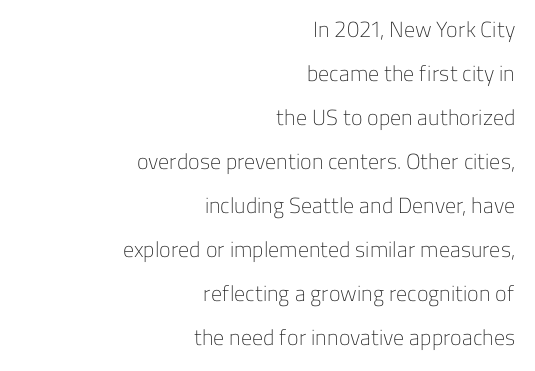
The image shows 22 px text type, upright; set right-aligned, loose line spacing (2.0x), normal letter spacing, not underlined.
